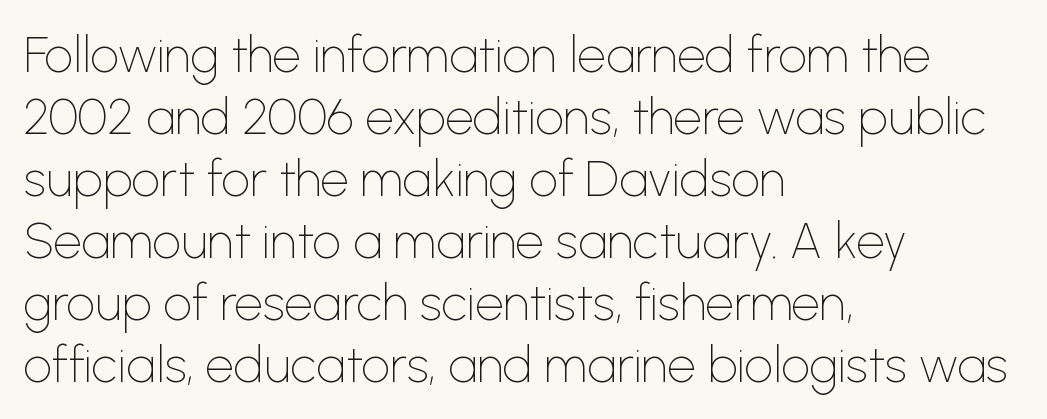
The image shows 50 px thin sans-serif type, upright; set left-aligned, line spacing 1.24x, normal letter spacing, not underlined; low stroke contrast and a medium x-height.
